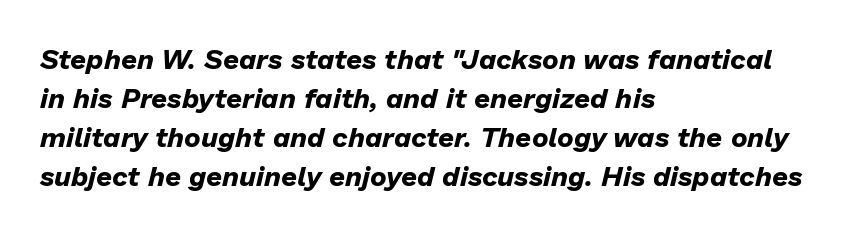
Just letters on the line, the space beneath them empty. The type is set solid horizontally, with unmodified tracking. Summary of weight: heavy, a full bold. Line starts are locked; line ends wander. A typesetter would call this leading conventional body-copy spacing.
